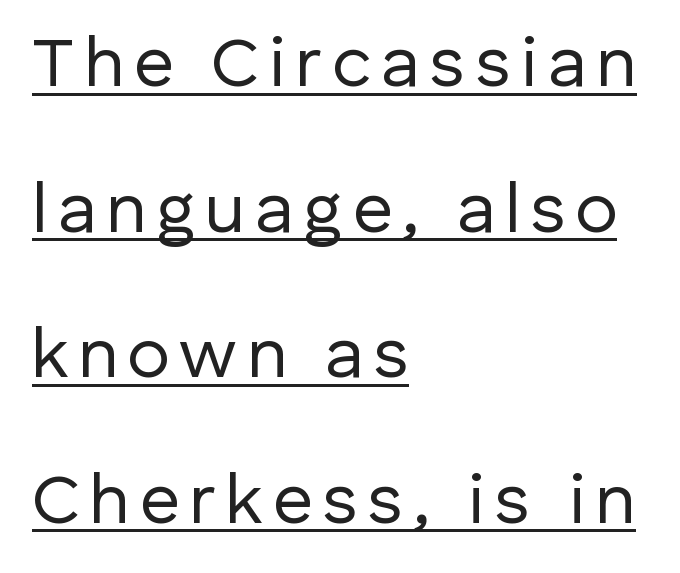
The image shows 71 px regular-weight sans-serif type, upright; set left-aligned, loose line spacing (2.05x), underlined; low stroke contrast and a medium x-height.
